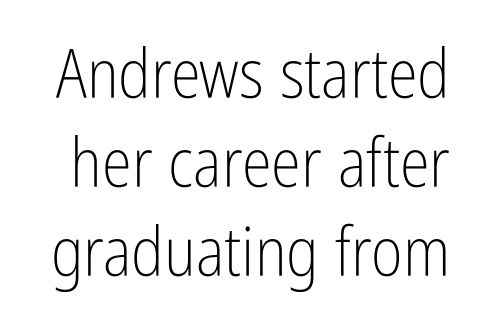
Quick note: not italic, upright. No word sits above an underline. Each word holds together tightly as a unit, with standard inter-letter gaps. The letters advance in unequal steps, a hallmark of proportional type.
